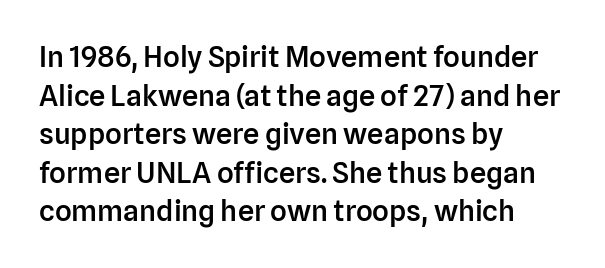
{"serif": "no", "italic": "no", "bold": "semi", "weight": "semibold", "width": "normal", "stroke_contrast": "low", "x_height": "medium", "monospaced": "no", "underline": "no", "align": "left", "line_spacing": "normal", "line_spacing_ratio": 1.33, "letter_spacing": "normal", "letter_spacing_em": 0.0, "glyph_px": 29}
